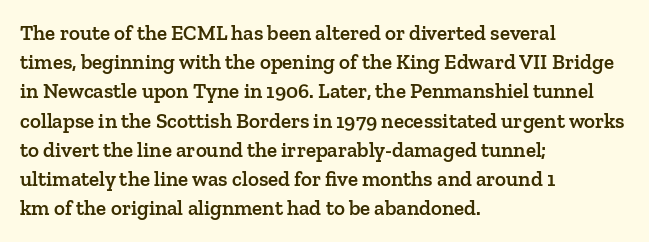
{"italic": "no", "bold": "semi", "underline": "no", "align": "left", "line_spacing": "normal", "line_spacing_ratio": 1.39, "letter_spacing": "normal", "letter_spacing_em": 0.0, "glyph_px": 21}
